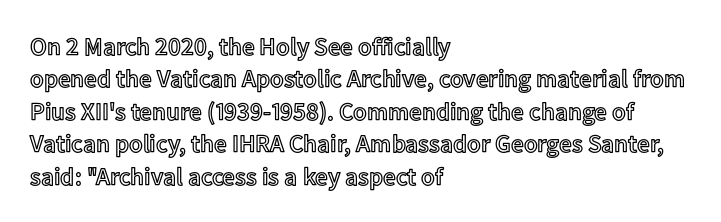
The image shows 25 px text type, upright; set left-aligned, normal line spacing (1.3x), normal letter spacing, not underlined.
